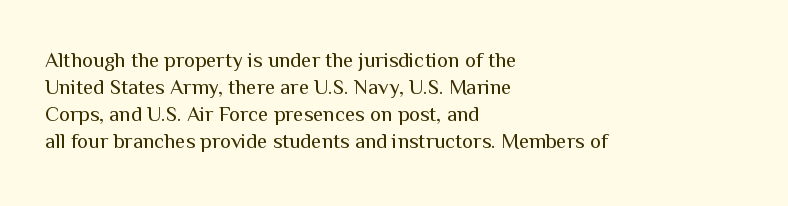
The image shows 21 px text type, upright; set left-aligned, normal line spacing (1.29x), normal letter spacing, not underlined.
